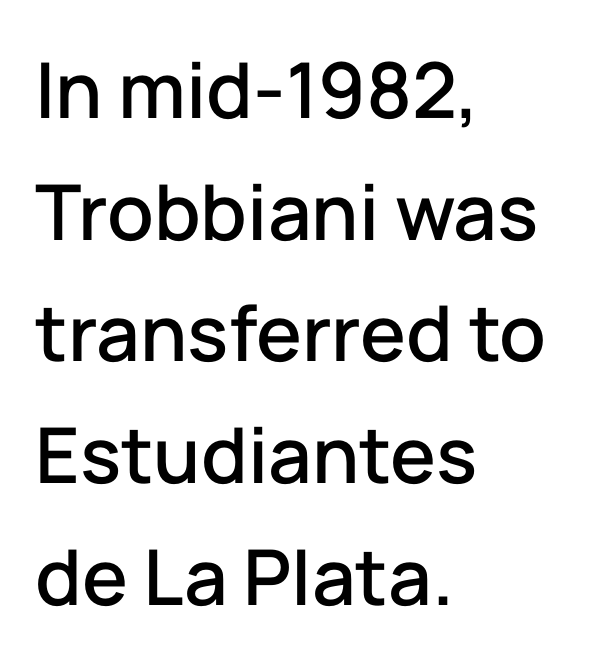
{"serif": "no", "italic": "no", "width": "normal", "stroke_contrast": "low", "x_height": "medium", "monospaced": "no", "underline": "no", "align": "left", "line_spacing": "normal", "line_spacing_ratio": 1.58, "letter_spacing": "normal", "letter_spacing_em": 0.0, "glyph_px": 77}
